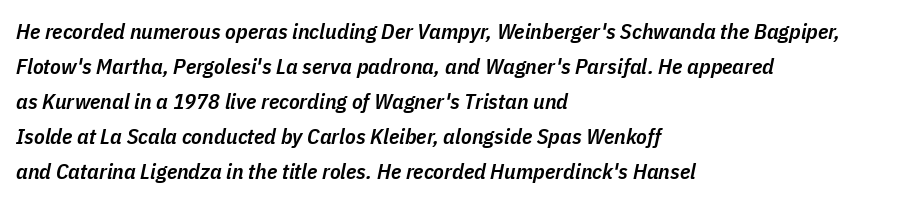
{"italic": "yes", "lean": "right", "slant_degrees": 11, "bold": "semi", "underline": "no", "align": "left", "line_spacing": "normal", "line_spacing_ratio": 1.59, "letter_spacing": "normal", "letter_spacing_em": 0.0, "glyph_px": 22}
